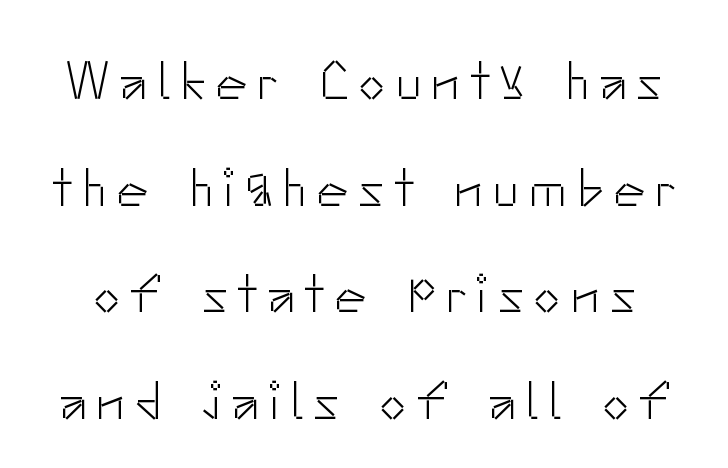
The image shows 53 px light sans-serif type, upright; set loose line spacing (2.01x), not underlined; low stroke contrast and a small x-height.
